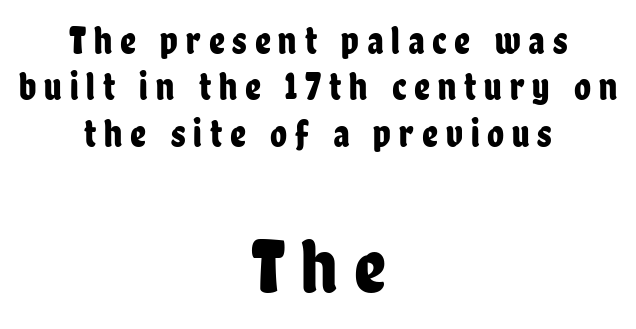
{"serif": "no", "italic": "no", "width": "condensed", "stroke_contrast": "low", "x_height": "medium", "monospaced": "no", "underline": "no", "align": "center", "line_spacing_ratio": 1.19, "letter_spacing": "wide", "letter_spacing_em": 0.2, "larger_block": "second", "size_ratio": 2.0, "glyph_px": 78}
